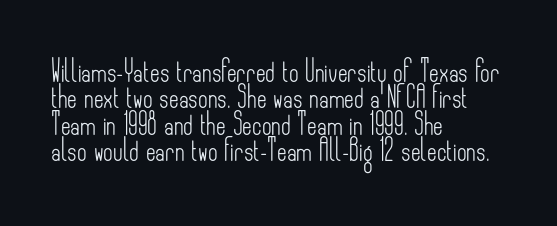
Q: Is the text bold? A: No.
Q: Is the text italic (slanted)? A: No, it is upright.
Q: Is the text underlined? A: No.
Q: How is the paragraph aligned? A: Left-aligned.
Q: Is the spacing between letters normal or unusually wide? A: Normal.
Q: Is the spacing between lines tight, normal or loose? A: Normal.
